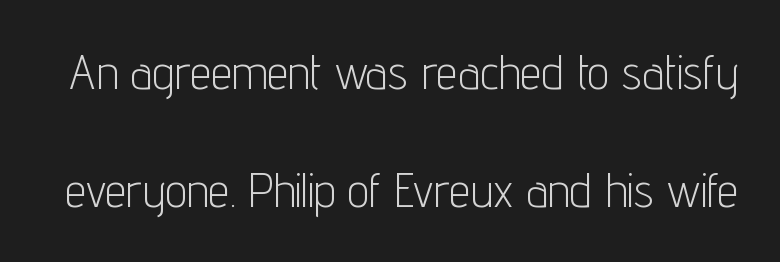
What's the leading like? Stretched, with rows far apart. Inter-character spacing is left at the font's built-in metrics. Proportional: the letters do not fall into vertical columns. Nope, no serifs anywhere on these letters. Is this a heavy cut? Hardly; it is regular or lighter.
